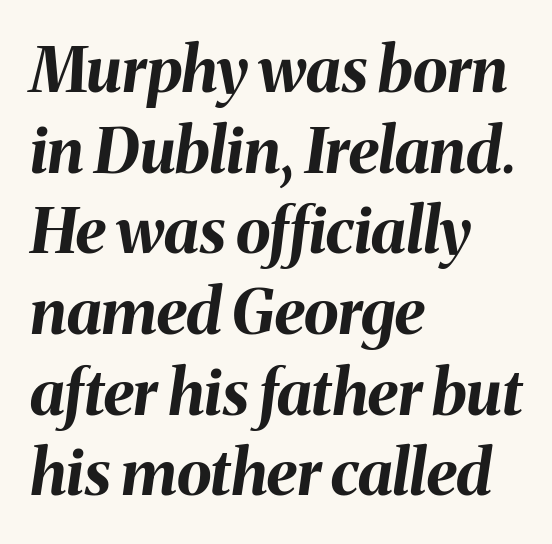
{"italic": "yes", "lean": "right", "slant_degrees": 8, "bold": "yes", "weight": "bold", "width": "normal", "stroke_contrast": "medium", "x_height": "medium", "monospaced": "no", "underline": "no", "align": "left", "line_spacing": "normal", "line_spacing_ratio": 1.28, "letter_spacing": "normal", "letter_spacing_em": 0.0, "glyph_px": 63}
